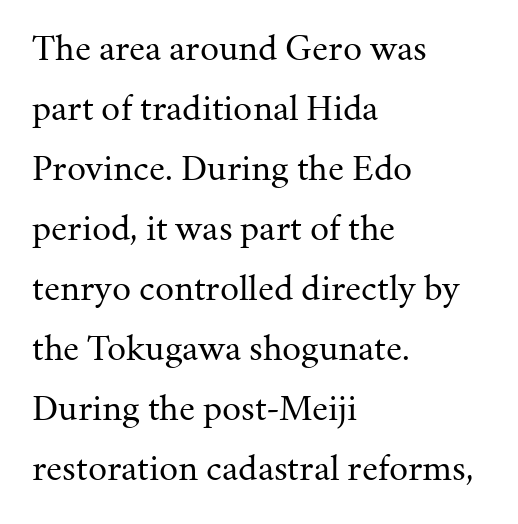
Only glyphs here, with clear space below each row. No italicization has been applied; the sample stays upright. A serif font was chosen for this passage. Each letter keeps its own natural width here, so spacing adapts to shape. A typesetter would call this leading conventional body-copy spacing.
